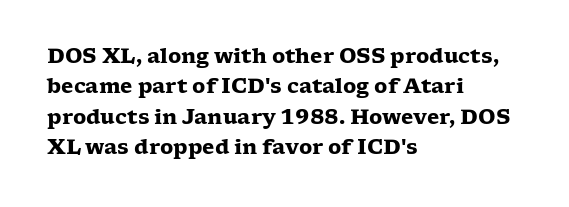
{"italic": "no", "bold": "yes", "underline": "no", "align": "left", "line_spacing": "normal", "line_spacing_ratio": 1.52, "letter_spacing": "normal", "letter_spacing_em": 0.0, "glyph_px": 20}
